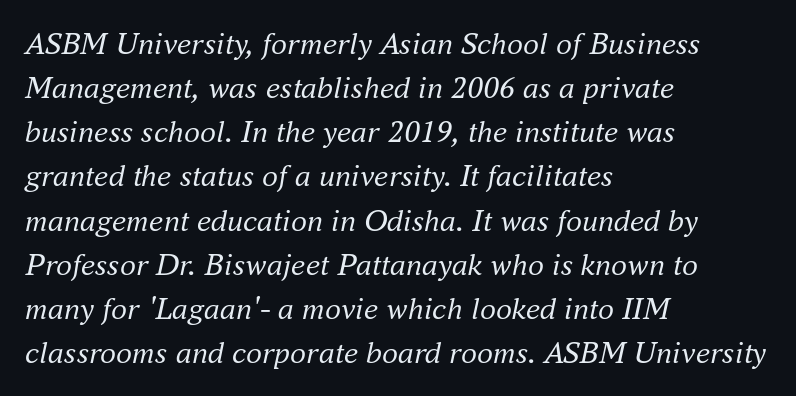
The image shows 32 px regular-weight serif type, italic (leaning right); set left-aligned, normal line spacing (1.38x), normal letter spacing, not underlined; medium stroke contrast and a small x-height.
